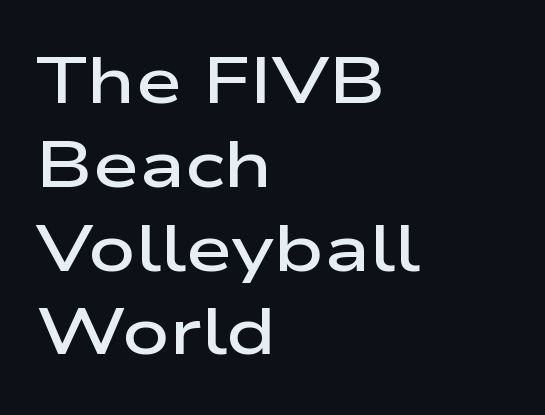
The image shows 66 px semibold, wide sans-serif type, upright; set left-aligned, normal line spacing (1.27x), normal letter spacing, not underlined; low stroke contrast and a medium x-height.
